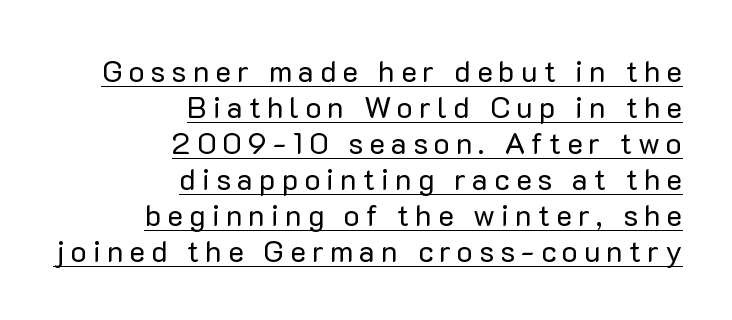
The image shows 30 px regular-weight sans-serif type, upright; set right-aligned, line spacing 1.2x, unusually wide letter spacing (+0.2 em), underlined; low stroke contrast and a medium x-height.
